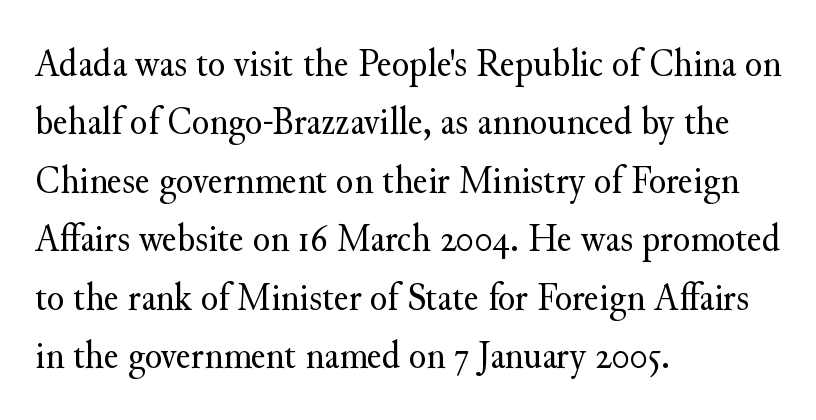
Q: Is the text bold? A: No.
Q: Is the text italic (slanted)? A: No, it is upright.
Q: Is the typeface a serif or a sans-serif typeface? A: Serif.
Q: Is the text underlined? A: No.
Q: How is the paragraph aligned? A: Left-aligned.
Q: Is the spacing between letters normal or unusually wide? A: Normal.
Q: Is the spacing between lines tight, normal or loose? A: Normal.
Q: Width (condensed, normal, or wide)? A: Normal.
Q: Stroke contrast? A: Medium.
Q: x-height? A: Small.
Q: Monospaced? A: No.
